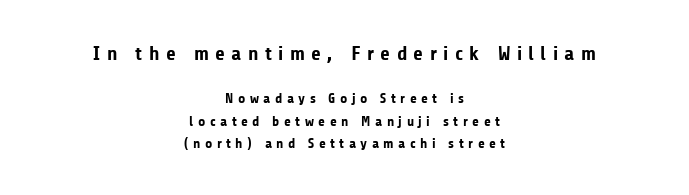
Whoever set this chose a conventional vertical rhythm. A bare baseline throughout the passage. This rendering uses center alignment, leaving both contours irregular but symmetric. The gaps between neighbouring characters are conspicuously large. In this sample the first text group is rendered at the bigger scale.
